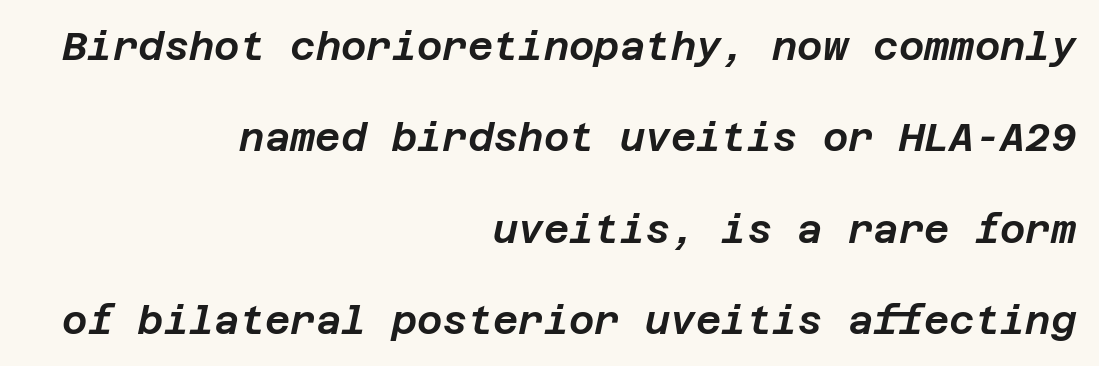
{"italic": "yes", "lean": "right", "slant_degrees": 12, "width": "normal", "stroke_contrast": "low", "x_height": "large", "underline": "no", "align": "right", "line_spacing": "loose", "line_spacing_ratio": 2.34, "letter_spacing": "normal", "letter_spacing_em": 0.0, "glyph_px": 39}
